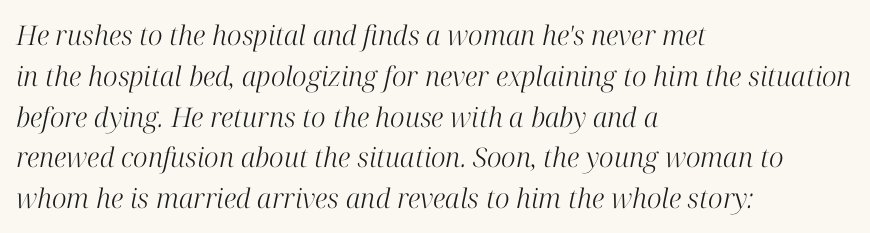
{"italic": "yes", "lean": "right", "slant_degrees": 12, "bold": "no", "underline": "no", "align": "left", "line_spacing": "normal", "line_spacing_ratio": 1.51, "letter_spacing": "normal", "letter_spacing_em": 0.0, "glyph_px": 27}
